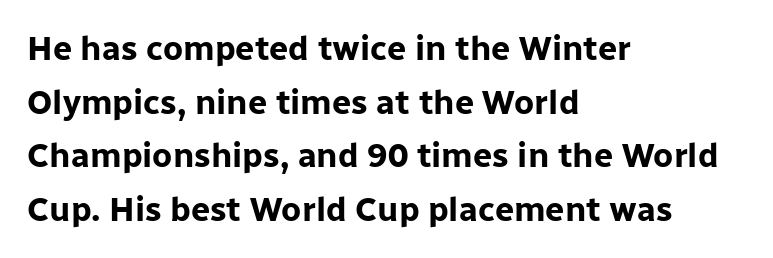
The image shows 34 px bold sans-serif type, upright; set left-aligned, normal line spacing (1.58x), normal letter spacing, not underlined; low stroke contrast and a medium x-height.
